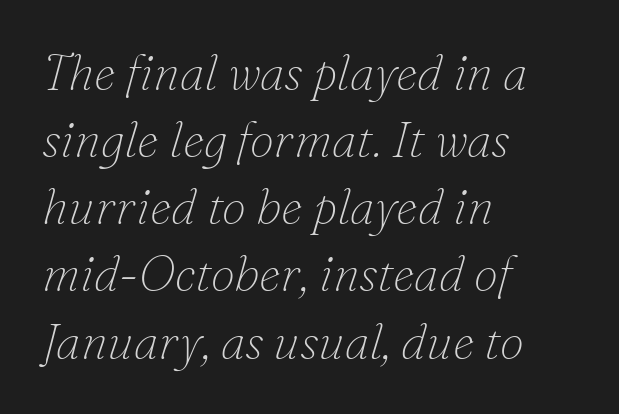
Caption: standard tracking, unaltered. A classic flush-left, rag-right setting is used for this passage. Interline gaps are of average width in this sample. The weight tops out at a normal text grade. Are there feet on the stems? There are — it's a serif.
